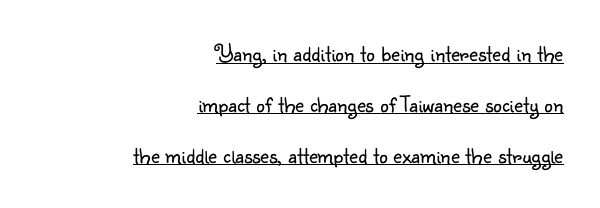
Honestly, the letter spacing is just normal — you wouldn't notice it. Italic? Not at all — the glyphs are vertical. These lines stand farther apart than default settings would place them. A continuous stroke trails under the words, as in a hyperlink. Right-aligned paragraph, ragged on the left. Think standard paragraph weight, or any step lighter than that.
